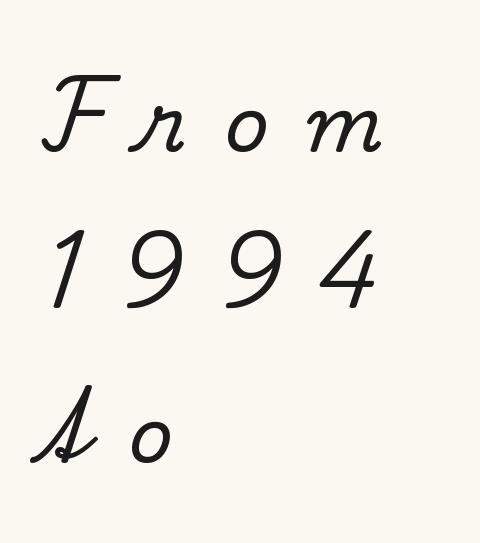
Q: Is the text italic (slanted)? A: Yes.
Q: Is the typeface a serif or a sans-serif typeface? A: Serif.
Q: Is the text underlined? A: No.
Q: How is the paragraph aligned? A: Left-aligned.
Q: Is the spacing between letters normal or unusually wide? A: Unusually wide.
Q: Is the spacing between lines tight, normal or loose? A: Loose.
Q: Width (condensed, normal, or wide)? A: Normal.
Q: Stroke contrast? A: Low.
Q: x-height? A: Small.
Q: Monospaced? A: No.
